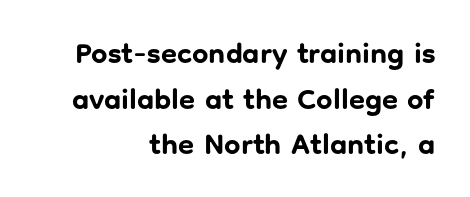
Honestly, the row spacing looks completely unremarkable. No extra tracking has been applied to these lines. Heavy-handed strokes throughout: this text is bold. Look at the bottom of the vertical strokes: they stop flat, with no serifs. Spacing verdict: proportional, widths tailored to each character.
